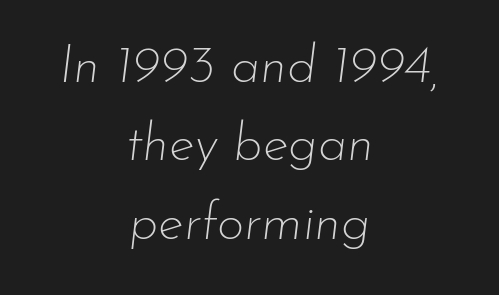
This rendering features lettering with no underline. Nothing unusual about the tracking: characters are spaced as the font intends. These lines sit exactly where default settings would place them. This sample has the flowing, uneven cadence of proportional lettering.
